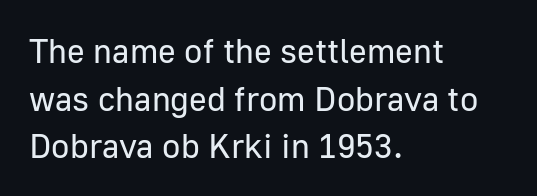
The image shows 34 px regular-weight sans-serif type, upright; set left-aligned, normal line spacing (1.4x), normal letter spacing, not underlined; low stroke contrast and a medium x-height.
